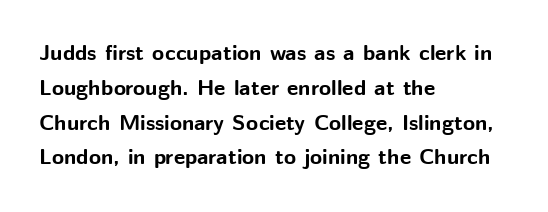
{"italic": "no", "bold": "yes", "underline": "no", "align": "left", "line_spacing": "normal", "line_spacing_ratio": 1.58, "letter_spacing": "normal", "letter_spacing_em": 0.0, "glyph_px": 22}
